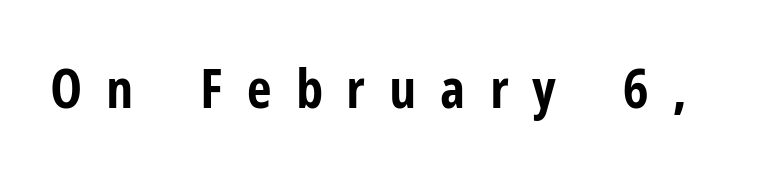
Is there any slant? The stems are plumb. The typeface chosen for these lines omits serifs. The rendering uses natural spacing where letterforms have individual widths. As a designer I'd log this as weight 700, bold. Caption: expanded tracking, letters set apart.
